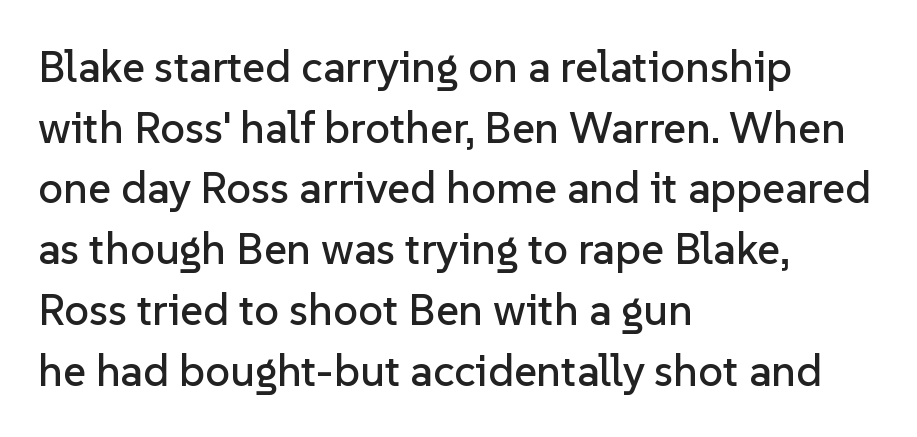
Leading matches the norm, producing a regular column. Every character sits straight up, as roman type does. The characters display no serif detailing; their extremities are plain. Underlining? Definitely not there.
